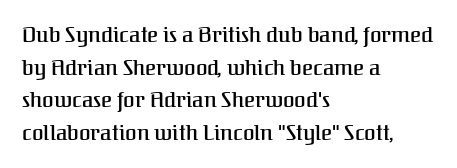
Q: Is the text italic (slanted)? A: No, it is upright.
Q: Is the text underlined? A: No.
Q: How is the paragraph aligned? A: Left-aligned.
Q: Is the spacing between letters normal or unusually wide? A: Normal.
Q: Is the spacing between lines tight, normal or loose? A: Normal.
